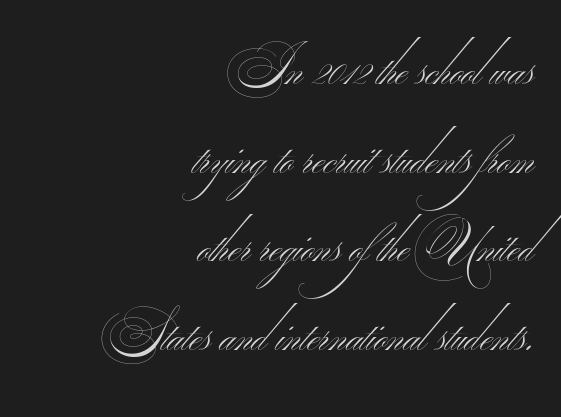
{"serif": "no", "bold": "no", "weight": "thin", "width": "wide", "stroke_contrast": "medium", "monospaced": "no", "underline": "no", "align": "right", "line_spacing_ratio": 1.74, "letter_spacing": "normal", "letter_spacing_em": 0.0, "glyph_px": 51}
